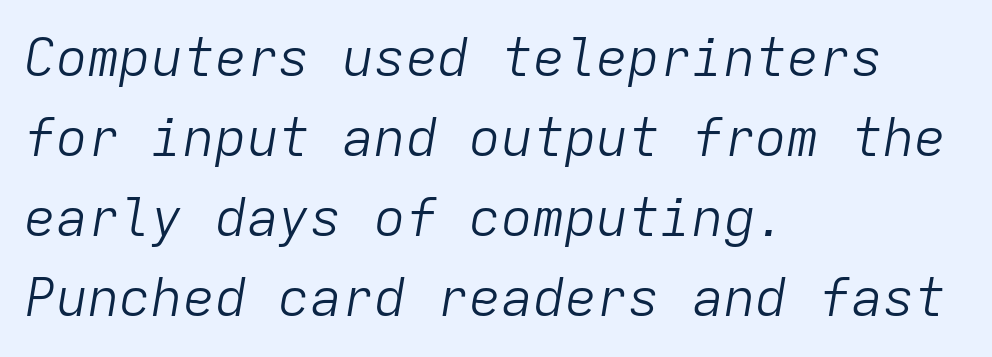
Q: Is the text bold? A: No.
Q: Is the text italic (slanted)? A: Yes, it leans right by about 9 degrees.
Q: Is the text underlined? A: No.
Q: How is the paragraph aligned? A: Left-aligned.
Q: Is the spacing between letters normal or unusually wide? A: Normal.
Q: Is the spacing between lines tight, normal or loose? A: Normal.
Q: Width (condensed, normal, or wide)? A: Normal.
Q: Stroke contrast? A: Low.
Q: x-height? A: Medium.
Q: Monospaced? A: Yes.
